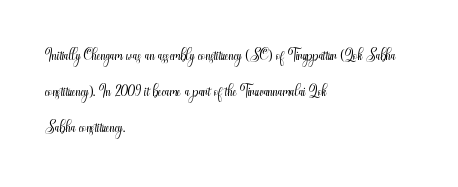
Nothing unusual about the tracking: characters are spaced as the font intends. The typesetter chose a ragged-right arrangement here. In terms of leading, this rendering sits right in the middle.
